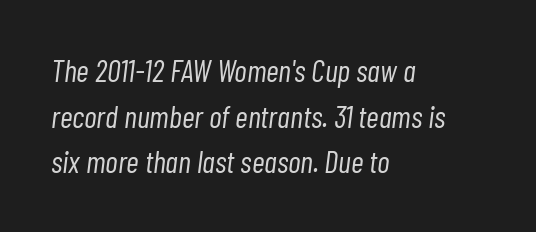
{"italic": "yes", "lean": "right", "slant_degrees": 7, "bold": "no", "weight": "light", "width": "condensed", "stroke_contrast": "low", "x_height": "medium", "monospaced": "no", "underline": "no", "align": "left", "line_spacing": "normal", "line_spacing_ratio": 1.47, "letter_spacing": "normal", "letter_spacing_em": 0.0, "glyph_px": 31}
